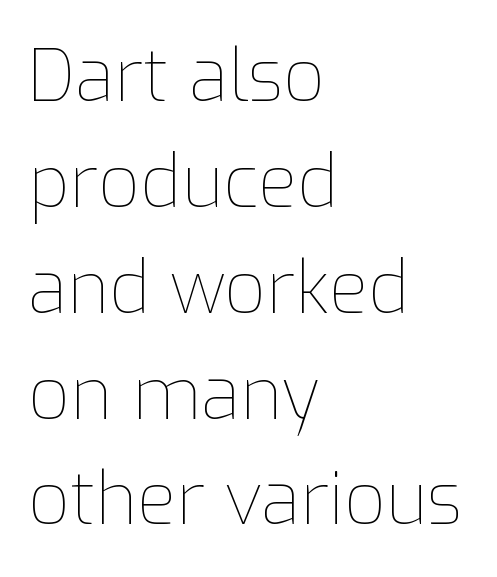
The line-height multiplier appears to be the usual default. Descender tails drop into unmarked territory. Letters have the restrained weight of plain body copy at most. Is the block centered? No — it sits flush against the left margin.
